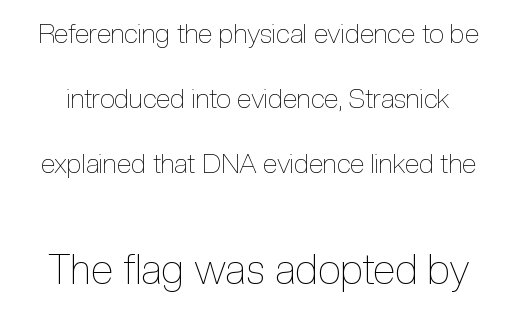
{"italic": "no", "bold": "no", "weight": "thin", "width": "condensed", "x_height": "medium", "monospaced": "no", "underline": "no", "line_spacing": "loose", "line_spacing_ratio": 2.41, "letter_spacing": "normal", "letter_spacing_em": 0.0, "larger_block": "second", "size_ratio": 1.52, "glyph_px": 41}
